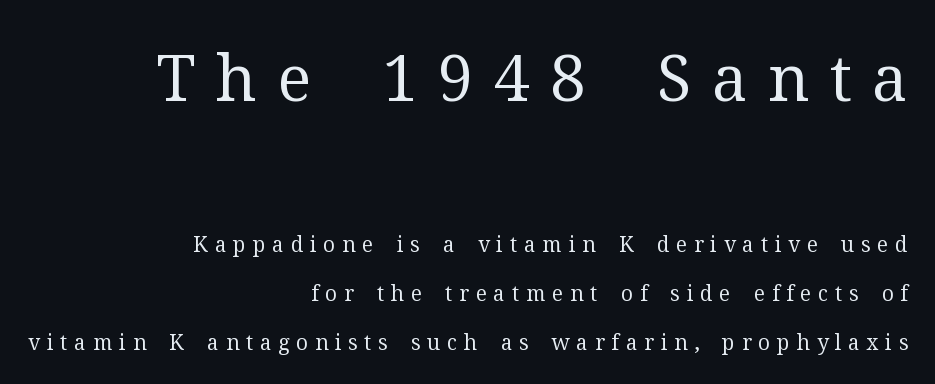
The image shows 64 px regular-weight serif type, upright; set right-aligned, loose line spacing (2.33x), unusually wide letter spacing (+0.32 em), not underlined; the first (top) block is 3.05x larger; medium stroke contrast and a medium x-height.
